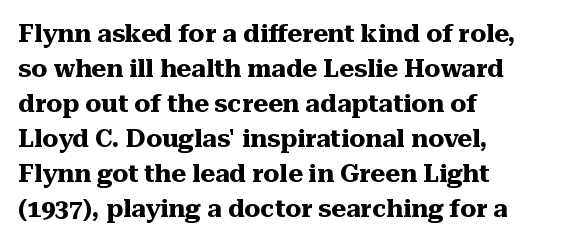
The image shows 25 px bold type, upright; set left-aligned, normal line spacing (1.4x), normal letter spacing, not underlined.
